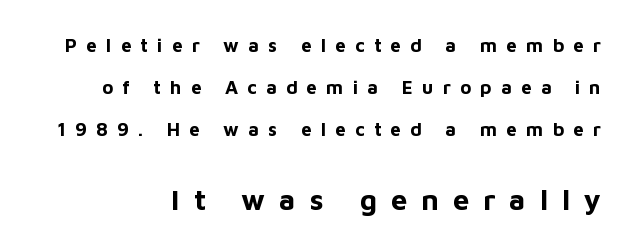
Q: Is the text bold? A: Yes.
Q: Is the text italic (slanted)? A: No, it is upright.
Q: Is the typeface a serif or a sans-serif typeface? A: Sans-serif.
Q: Is the text underlined? A: No.
Q: Is the spacing between letters normal or unusually wide? A: Unusually wide.
Q: Is the spacing between lines tight, normal or loose? A: Loose.
Q: Which block of text is set in a larger size, the first (top) or the second (bottom)? A: The second (bottom) one.
Q: Width (condensed, normal, or wide)? A: Normal.
Q: Stroke contrast? A: Low.
Q: x-height? A: Medium.
Q: Monospaced? A: No.
